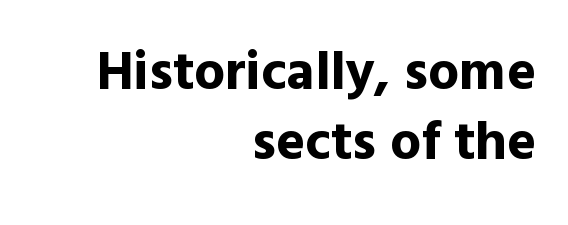
The image shows 55 px bold sans-serif type, upright; set right-aligned, normal line spacing (1.27x), normal letter spacing, not underlined; a medium x-height.
